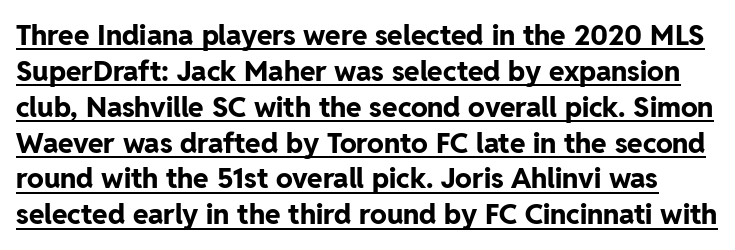
The image shows 28 px bold sans-serif type, upright; set normal line spacing (1.28x), normal letter spacing, underlined; low stroke contrast and a medium x-height.
